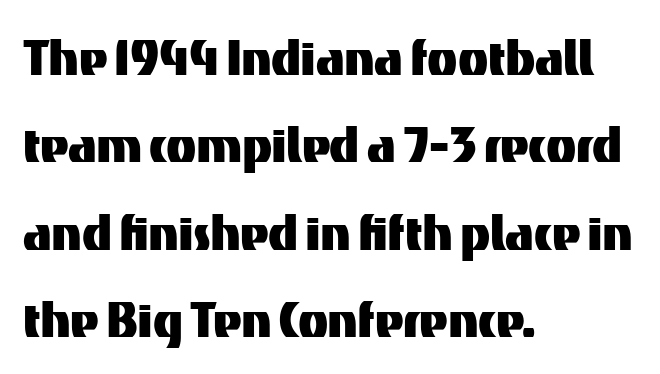
{"serif": "no", "italic": "no", "width": "normal", "stroke_contrast": "medium", "x_height": "medium", "monospaced": "no", "underline": "no", "align": "left", "line_spacing": "normal", "line_spacing_ratio": 1.41, "letter_spacing": "normal", "letter_spacing_em": 0.0, "glyph_px": 62}
